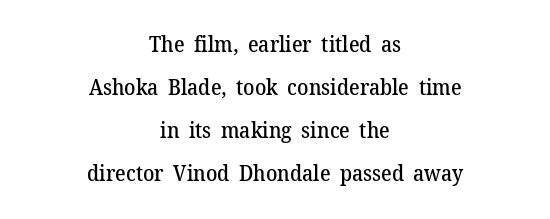
{"italic": "no", "bold": "semi", "underline": "no", "align": "center", "line_spacing": "loose", "line_spacing_ratio": 2.04, "letter_spacing": "normal", "letter_spacing_em": 0.0, "glyph_px": 21}
